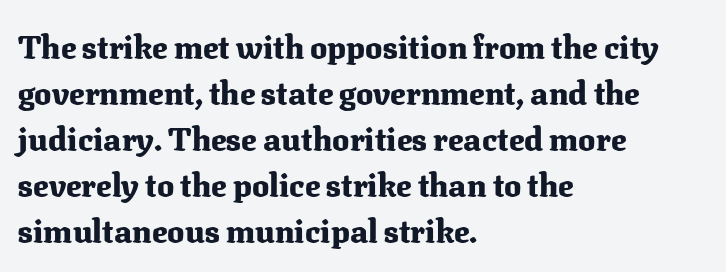
The image shows 32 px heavy serif type, upright; set left-aligned, normal line spacing (1.44x), normal letter spacing, not underlined; medium stroke contrast and a medium x-height.
